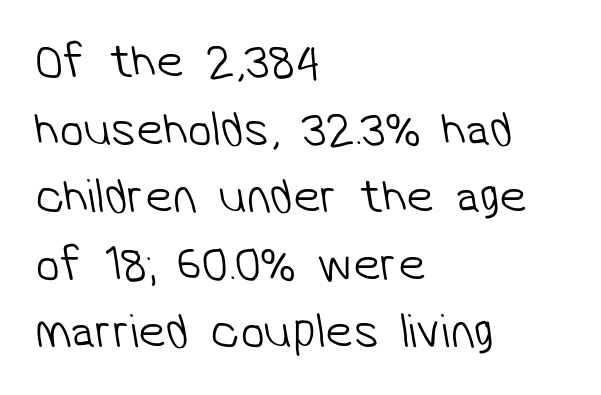
{"serif": "no", "bold": "no", "weight": "light", "width": "normal", "stroke_contrast": "low", "x_height": "medium", "monospaced": "no", "underline": "no", "align": "left", "line_spacing": "normal", "line_spacing_ratio": 1.38, "letter_spacing": "normal", "letter_spacing_em": 0.0, "glyph_px": 49}
